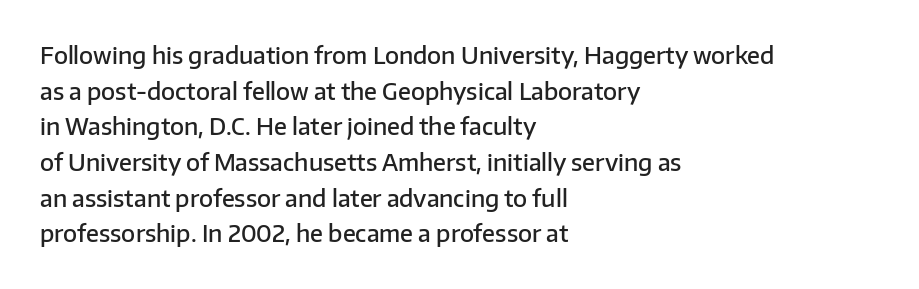
The image shows 23 px text type, upright; set left-aligned, normal line spacing (1.55x), normal letter spacing, not underlined.
